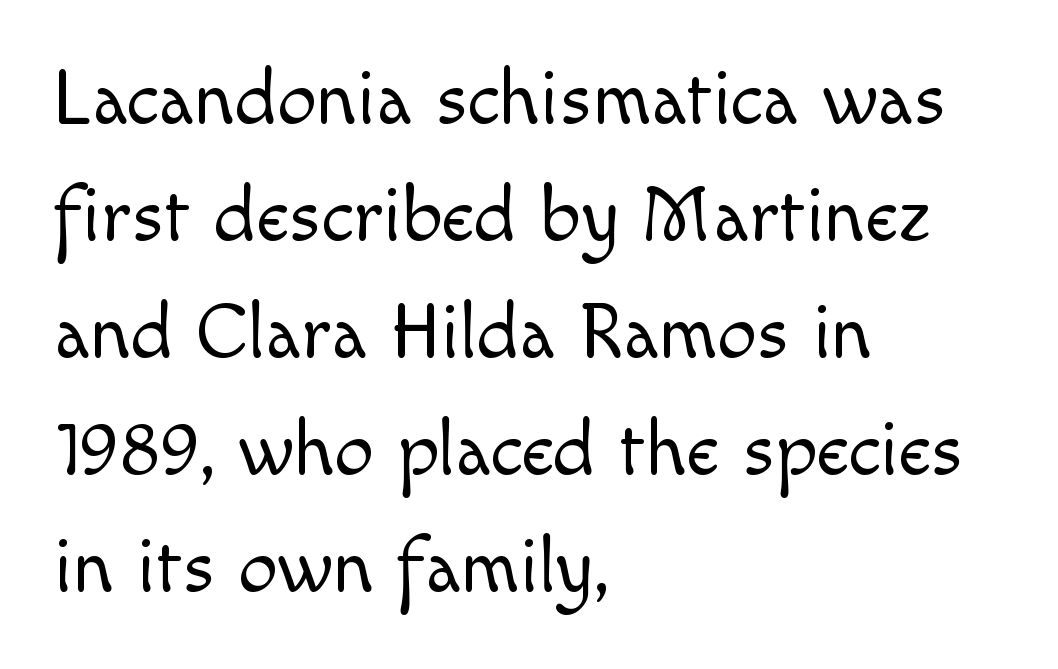
{"serif": "no", "italic": "no", "bold": "no", "weight": "light", "width": "normal", "x_height": "small", "monospaced": "no", "underline": "no", "align": "left", "line_spacing": "normal", "line_spacing_ratio": 1.5, "letter_spacing": "normal", "letter_spacing_em": 0.0, "glyph_px": 78}
